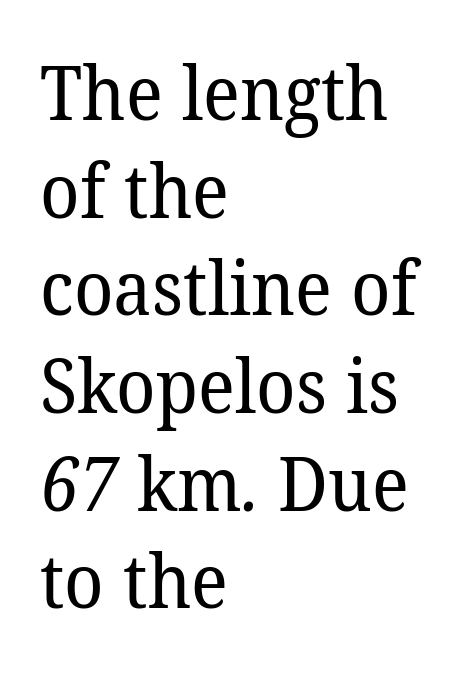
Is there much room between lines? A standard amount, neither cramped nor airy. Where is the straight margin? On the left. Between one letter and the next there's only the usual sliver of space. Vertical stems look standard width or narrower in stroke. Spacing verdict: proportional, widths tailored to each character.
